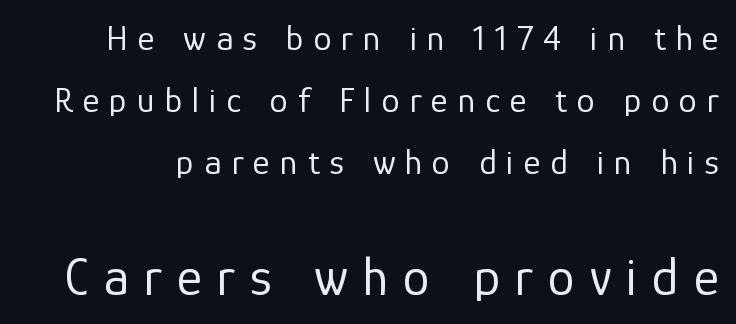
The image shows 54 px regular-weight sans-serif type, upright; set line spacing 1.72x, unusually wide letter spacing (+0.28 em), not underlined; the second (bottom) block is 1.5x larger; low stroke contrast and a medium x-height.
